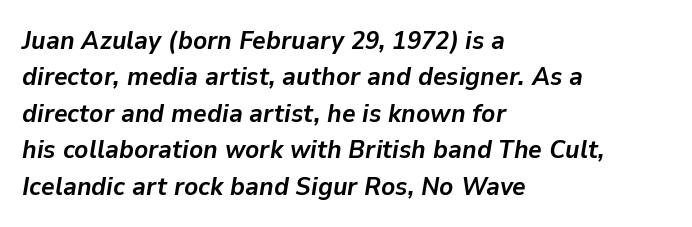
{"italic": "yes", "lean": "right", "slant_degrees": 9, "bold": "yes", "underline": "no", "align": "left", "line_spacing": "normal", "line_spacing_ratio": 1.4, "letter_spacing": "normal", "letter_spacing_em": 0.0, "glyph_px": 26}
